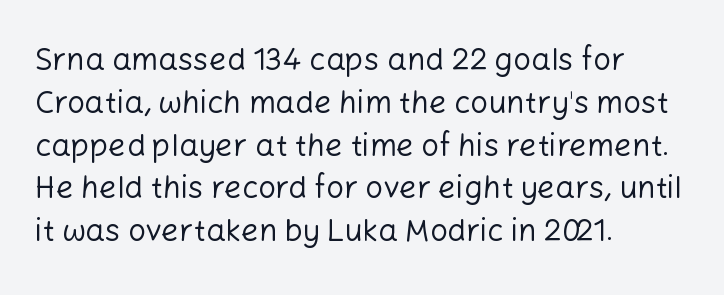
{"serif": "no", "italic": "no", "bold": "no", "weight": "regular", "width": "normal", "stroke_contrast": "low", "x_height": "medium", "monospaced": "no", "underline": "no", "align": "left", "line_spacing": "normal", "line_spacing_ratio": 1.38, "letter_spacing": "normal", "letter_spacing_em": 0.0, "glyph_px": 31}
